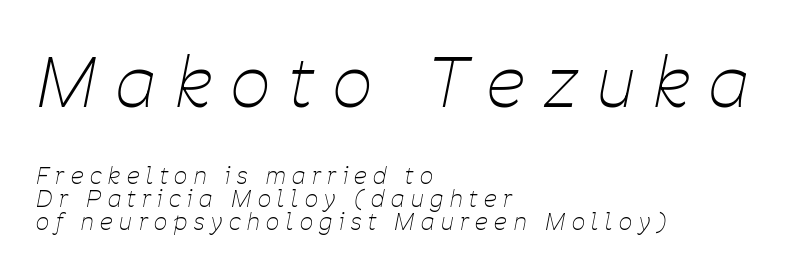
The image shows 69 px thin, condensed type, italic (leaning right); set left-aligned, tight line spacing (1.0x), unusually wide letter spacing (+0.29 em), not underlined; the first (top) block is 3.0x larger; low stroke contrast and a medium x-height.
